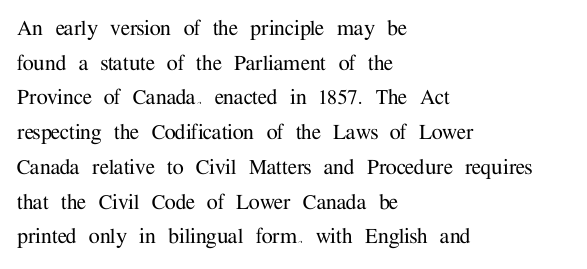
Has an underline been added? It has not. Observe the ordinary spacing: letters are neighbours, not strangers. What's the leading like? Ordinary, nothing unusual. Reading down the block, your eye returns to a fixed left position each line. Every character sits straight up, as roman type does.
